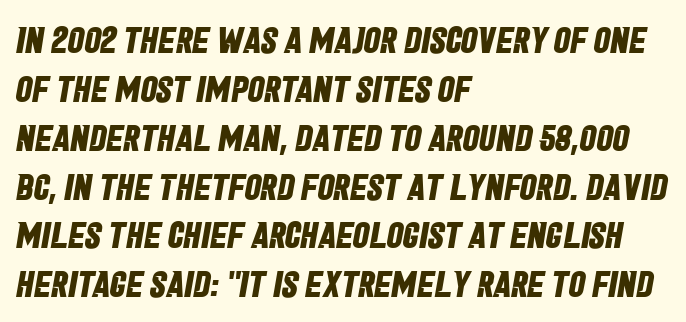
Q: Is the text bold? A: Yes.
Q: Is the typeface a serif or a sans-serif typeface? A: Sans-serif.
Q: Is the text underlined? A: No.
Q: How is the paragraph aligned? A: Left-aligned.
Q: Is the spacing between letters normal or unusually wide? A: Normal.
Q: Is the spacing between lines tight, normal or loose? A: Normal.
Q: Width (condensed, normal, or wide)? A: Condensed.
Q: Stroke contrast? A: Low.
Q: x-height? A: Large.
Q: Monospaced? A: No.
